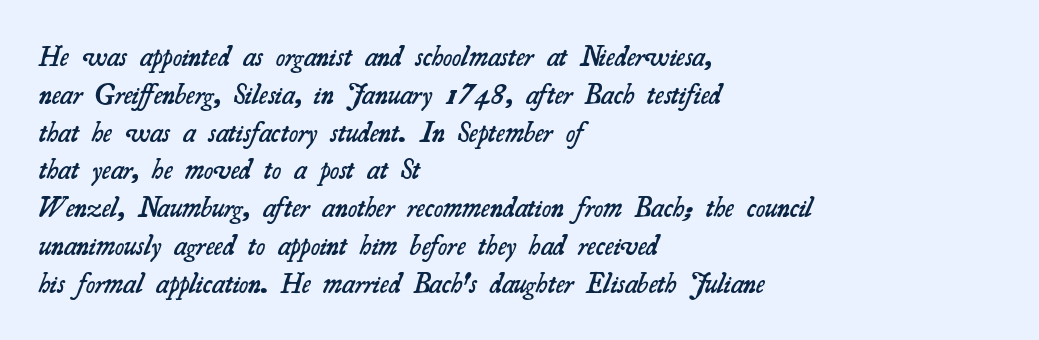
{"serif": "yes", "bold": "semi", "weight": "semibold", "width": "normal", "stroke_contrast": "medium", "x_height": "small", "monospaced": "no", "underline": "no", "align": "left", "line_spacing": "normal", "line_spacing_ratio": 1.35, "letter_spacing": "normal", "letter_spacing_em": 0.0, "glyph_px": 28}
